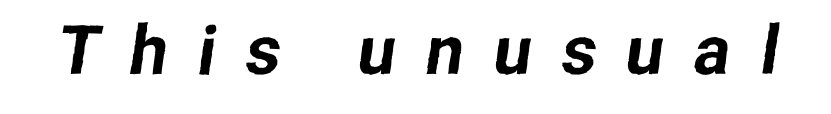
Q: Is the typeface a serif or a sans-serif typeface? A: Sans-serif.
Q: Is the text underlined? A: No.
Q: Is the spacing between letters normal or unusually wide? A: Unusually wide.
Q: Width (condensed, normal, or wide)? A: Normal.
Q: Stroke contrast? A: Low.
Q: x-height? A: Medium.
Q: Monospaced? A: No.
